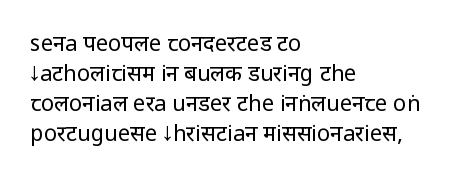
The image shows 22 px text type, upright; set left-aligned, normal line spacing (1.36x), normal letter spacing, not underlined.
